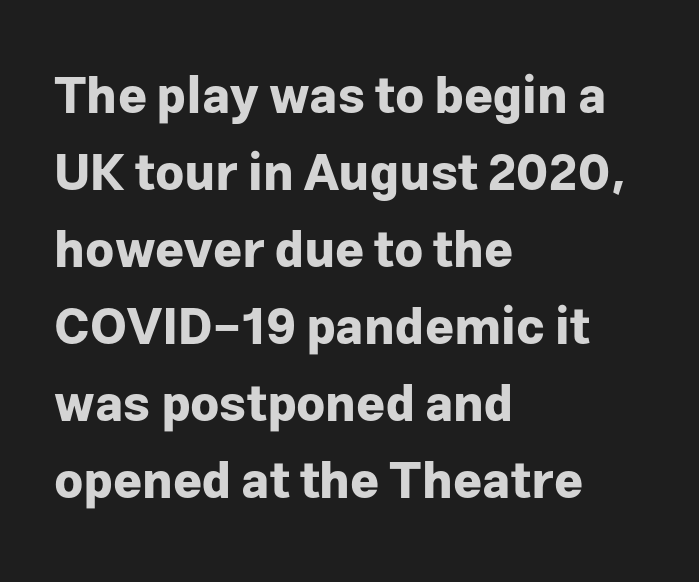
The image shows 50 px bold sans-serif type, upright; set left-aligned, normal line spacing (1.54x), normal letter spacing, not underlined; low stroke contrast and a medium x-height.
